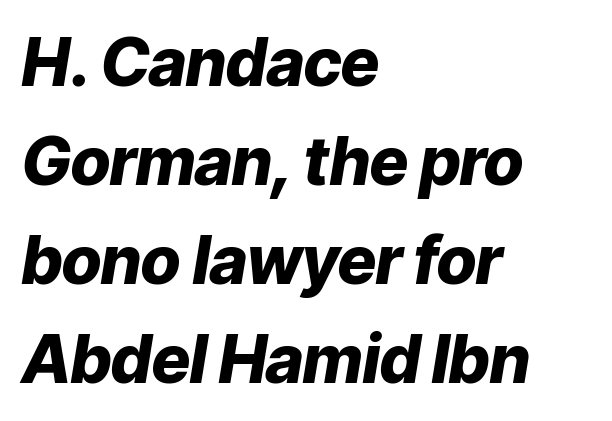
The passage shown is typed in a proportional face where columns would drift. The zone under the glyphs is completely vacant. Rows of type keep a routine distance in the vertical direction. Reading down the block, your eye returns to a fixed left position each line.
